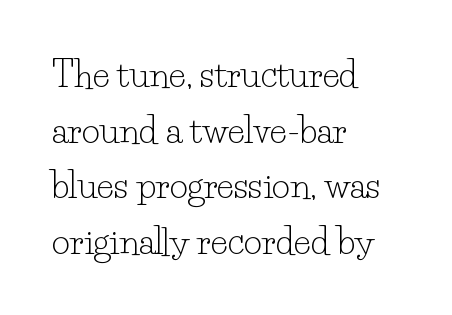
The image shows 35 px light serif type, upright; set left-aligned, normal line spacing (1.59x), normal letter spacing, not underlined; low stroke contrast and a small x-height.
